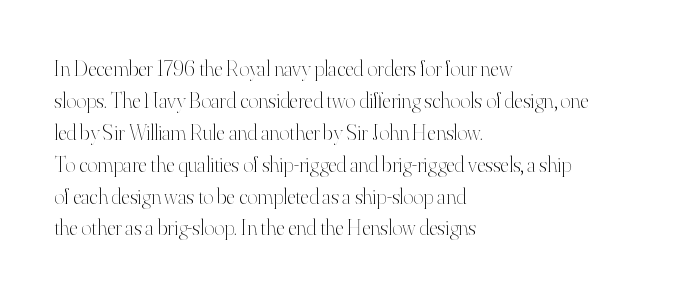
{"italic": "no", "bold": "no", "underline": "no", "align": "left", "line_spacing": "normal", "line_spacing_ratio": 1.45, "letter_spacing": "normal", "letter_spacing_em": 0.0, "glyph_px": 22}
